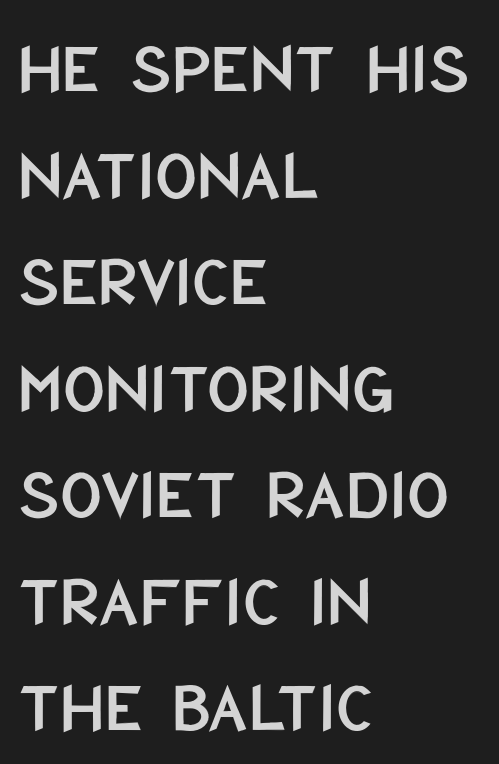
Caption: standard tracking, unaltered. The leading is moderate, giving the passage an even texture. Nobody drew a line under any word here. Which margin do the lines hug? The left one — the right edge is uneven.
